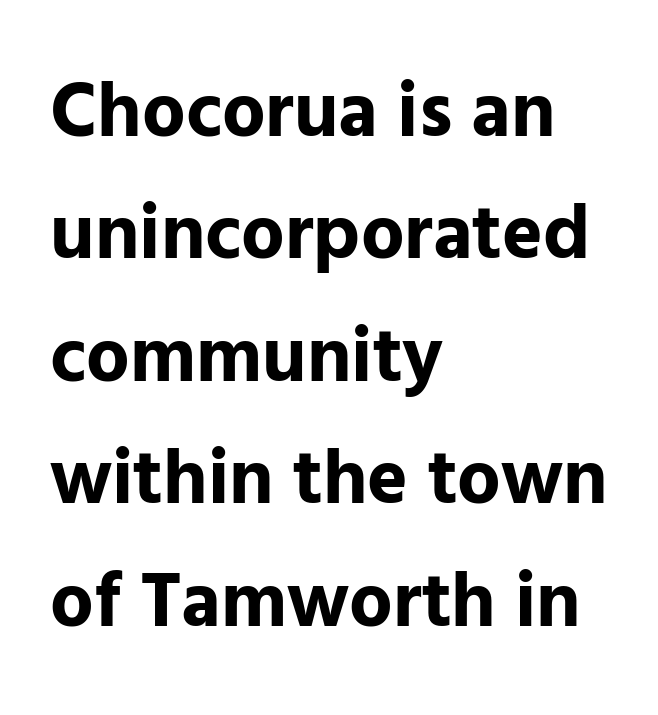
Does the type have serifs? No, each stem ends abruptly. Unmarked baselines from the first word to the last. As a designer I'd log this as weight 700, bold. Here the designer chose a conventional face with non-uniform glyph widths. Summary of vertical rhythm: regular, with standard interline spacing.
